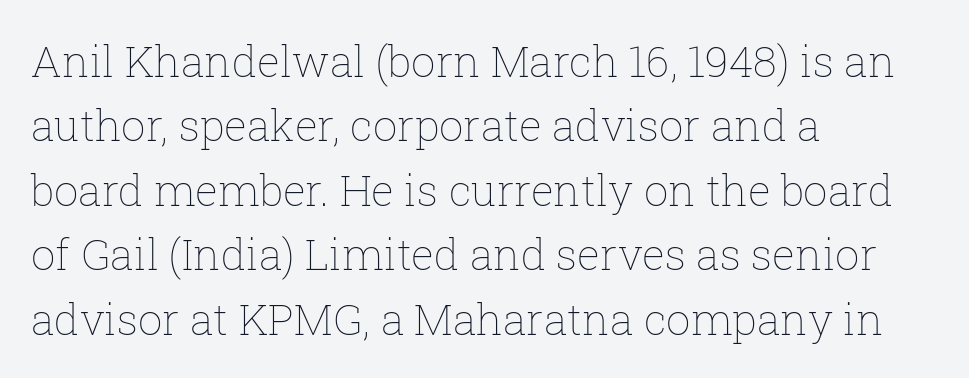
Q: Is the text bold? A: No.
Q: Is the text italic (slanted)? A: No, it is upright.
Q: Is the text underlined? A: No.
Q: How is the paragraph aligned? A: Left-aligned.
Q: Is the spacing between letters normal or unusually wide? A: Normal.
Q: Is the spacing between lines tight, normal or loose? A: Normal.
Q: Width (condensed, normal, or wide)? A: Normal.
Q: Stroke contrast? A: Low.
Q: x-height? A: Medium.
Q: Monospaced? A: No.
